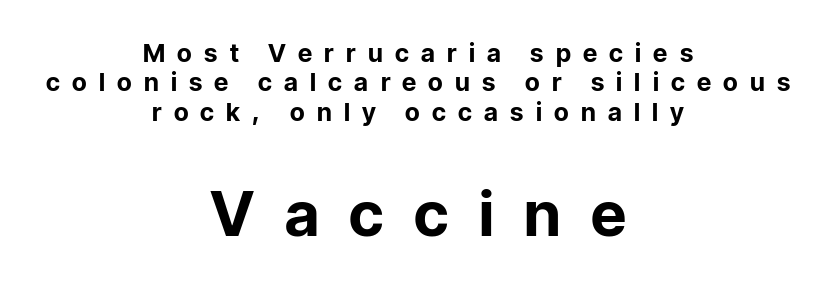
Q: Is the text bold? A: Yes.
Q: Is the text italic (slanted)? A: No, it is upright.
Q: Is the typeface a serif or a sans-serif typeface? A: Sans-serif.
Q: Is the text underlined? A: No.
Q: How is the paragraph aligned? A: Centered.
Q: Is the spacing between letters normal or unusually wide? A: Unusually wide.
Q: Which block of text is set in a larger size, the first (top) or the second (bottom)? A: The second (bottom) one.
Q: Width (condensed, normal, or wide)? A: Normal.
Q: Stroke contrast? A: Low.
Q: x-height? A: Medium.
Q: Monospaced? A: No.
